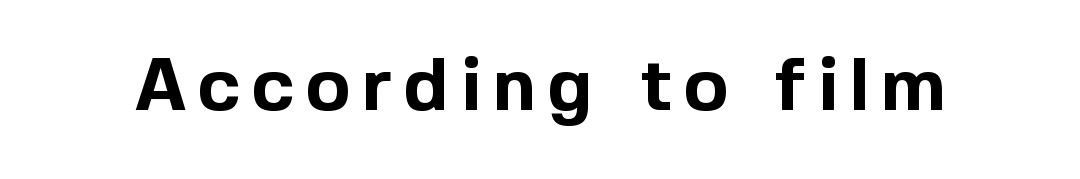
Q: Is the text bold? A: Yes.
Q: Is the text italic (slanted)? A: No, it is upright.
Q: Is the typeface a serif or a sans-serif typeface? A: Sans-serif.
Q: Is the text underlined? A: No.
Q: Width (condensed, normal, or wide)? A: Normal.
Q: x-height? A: Medium.
Q: Monospaced? A: No.
